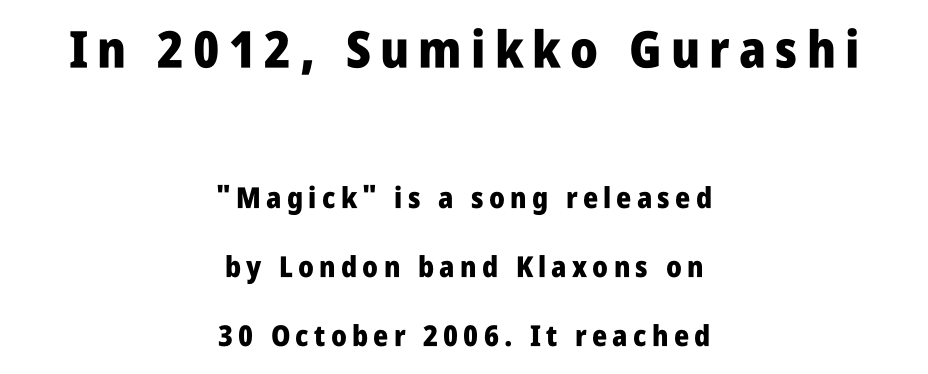
Q: Is the text bold? A: Yes.
Q: Is the text italic (slanted)? A: No, it is upright.
Q: Is the typeface a serif or a sans-serif typeface? A: Sans-serif.
Q: Is the text underlined? A: No.
Q: How is the paragraph aligned? A: Centered.
Q: Is the spacing between lines tight, normal or loose? A: Loose.
Q: Which block of text is set in a larger size, the first (top) or the second (bottom)? A: The first (top) one.
Q: Width (condensed, normal, or wide)? A: Condensed.
Q: Stroke contrast? A: Low.
Q: x-height? A: Large.
Q: Monospaced? A: No.
